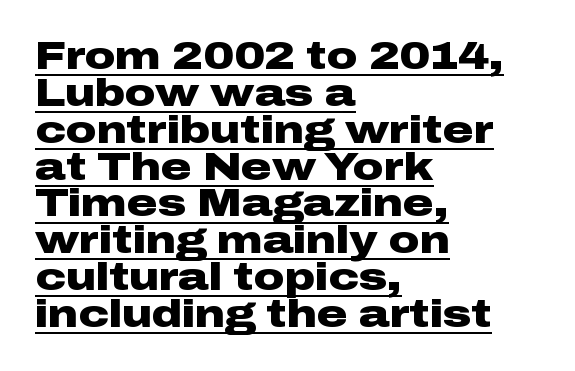
{"serif": "no", "italic": "no", "bold": "yes", "weight": "heavy", "width": "wide", "stroke_contrast": "low", "x_height": "medium", "monospaced": "no", "underline": "yes", "align": "left", "line_spacing": "tight", "line_spacing_ratio": 0.97, "letter_spacing": "normal", "letter_spacing_em": 0.0, "glyph_px": 38}
